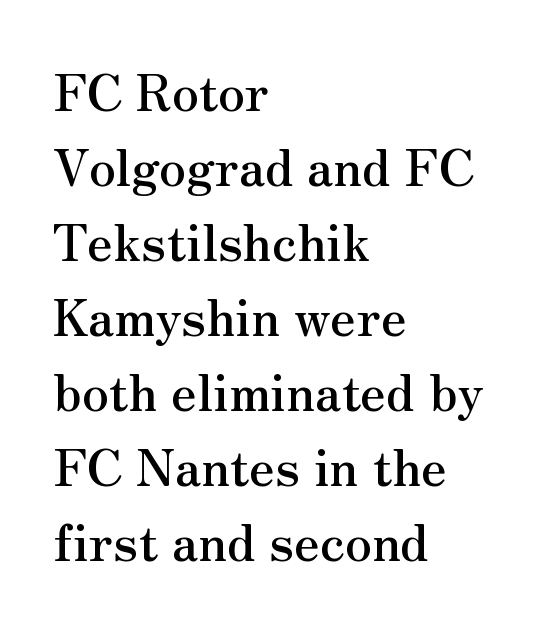
The image shows 50 px serif type, upright; set left-aligned, normal line spacing (1.5x), normal letter spacing, not underlined; medium stroke contrast and a small x-height.
